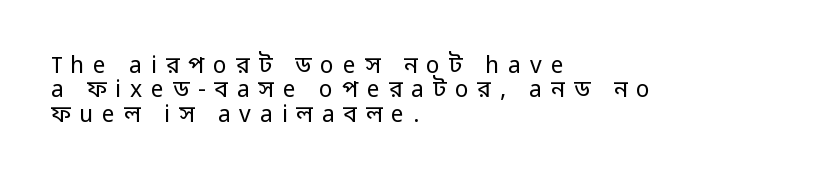
Weight: not bold — regular or lighter. Tightly led — the rows are bunched. One-word summary of the alignment: left. This rendering widens character spacing well past its baseline value. The glyphs are unaccompanied by any horizontal stroke below them.
